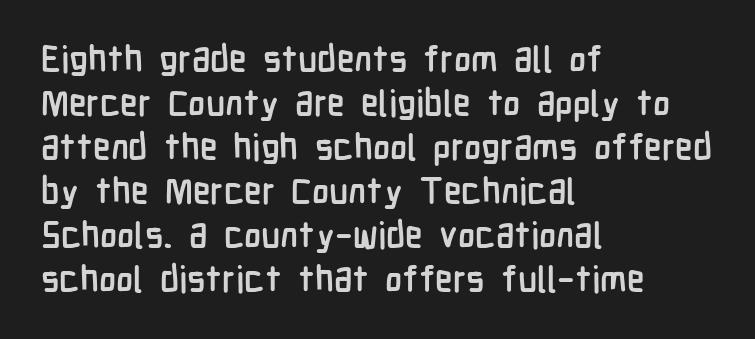
The image shows 36 px semibold, condensed sans-serif type, upright; set left-aligned, line spacing 1.22x, normal letter spacing, not underlined; low stroke contrast and a medium x-height.
